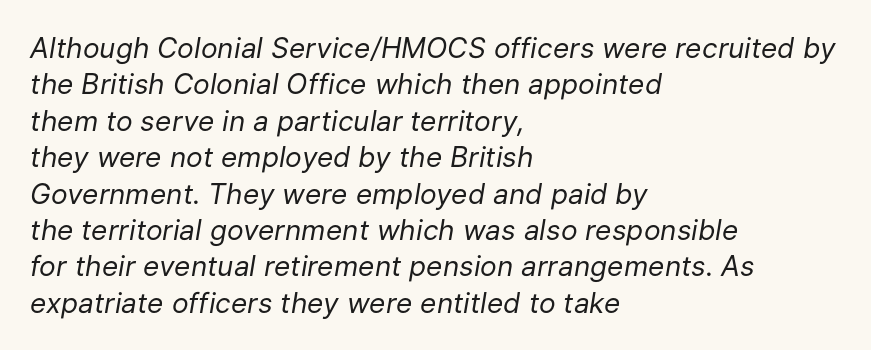
The image shows 28 px regular-weight type, italic (leaning right); set left-aligned, normal line spacing (1.3x), normal letter spacing, not underlined; low stroke contrast and a medium x-height.
